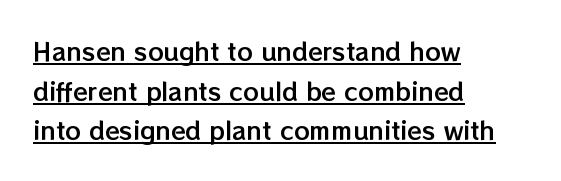
{"italic": "no", "underline": "yes", "align": "left", "line_spacing": "normal", "line_spacing_ratio": 1.65, "letter_spacing": "normal", "letter_spacing_em": 0.0, "glyph_px": 24}
